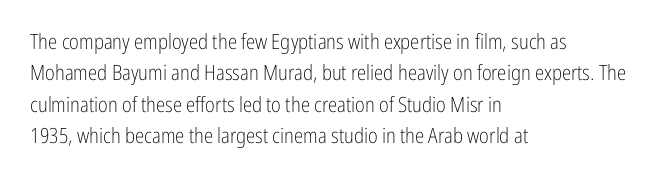
{"italic": "no", "bold": "no", "underline": "no", "align": "left", "line_spacing": "normal", "line_spacing_ratio": 1.49, "letter_spacing": "normal", "letter_spacing_em": 0.0, "glyph_px": 21}
